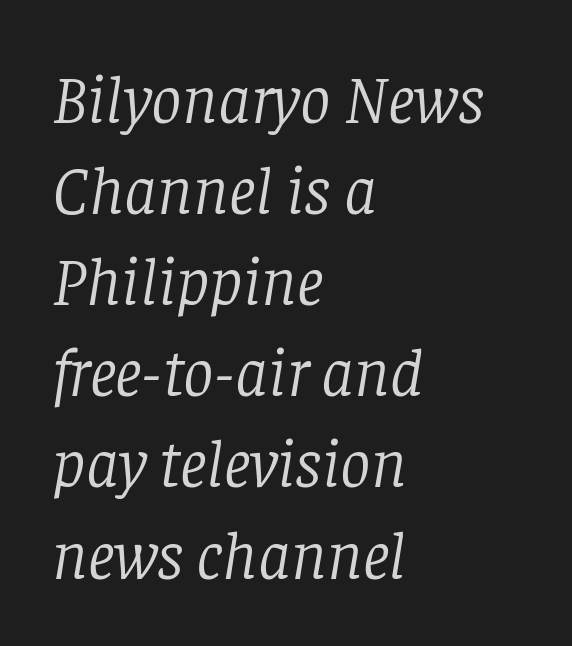
{"serif": "yes", "italic": "yes", "lean": "right", "slant_degrees": 8, "bold": "no", "weight": "light", "width": "normal", "stroke_contrast": "low", "x_height": "large", "monospaced": "no", "underline": "no", "align": "left", "line_spacing": "normal", "line_spacing_ratio": 1.34, "letter_spacing": "normal", "letter_spacing_em": 0.0, "glyph_px": 68}
